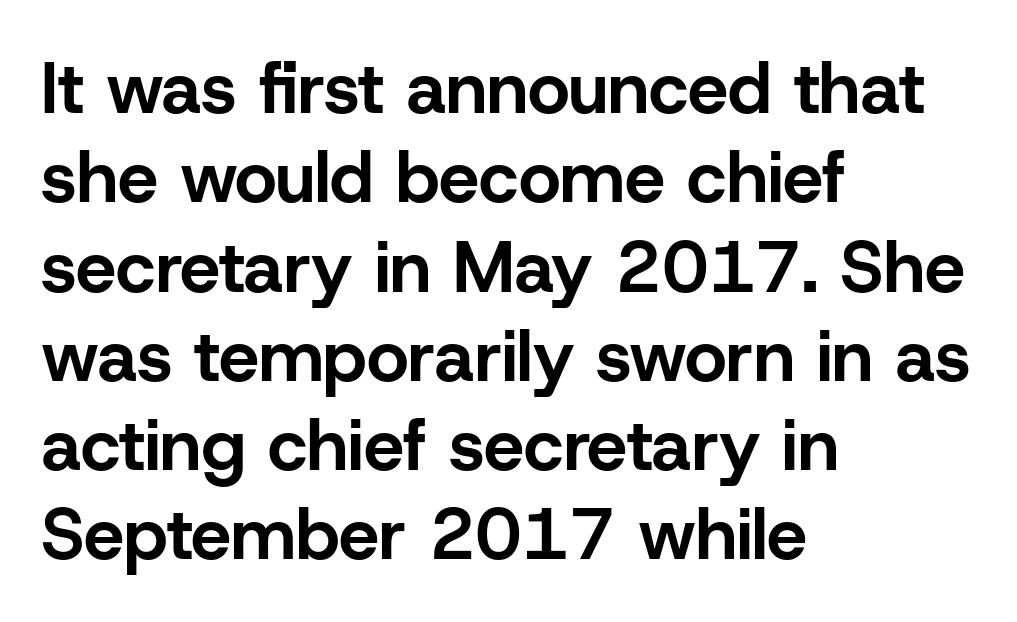
Q: Is the text bold? A: Yes.
Q: Is the text italic (slanted)? A: No, it is upright.
Q: Is the typeface a serif or a sans-serif typeface? A: Sans-serif.
Q: Is the text underlined? A: No.
Q: How is the paragraph aligned? A: Left-aligned.
Q: Is the spacing between letters normal or unusually wide? A: Normal.
Q: Width (condensed, normal, or wide)? A: Normal.
Q: Stroke contrast? A: Low.
Q: x-height? A: Medium.
Q: Monospaced? A: No.
